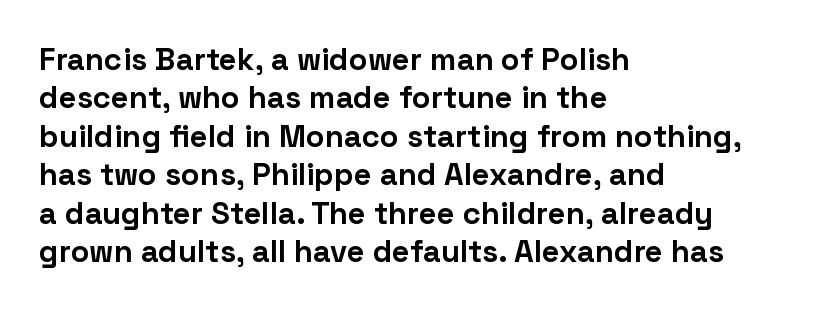
Q: Is the text bold? A: Yes.
Q: Is the text italic (slanted)? A: No, it is upright.
Q: Is the typeface a serif or a sans-serif typeface? A: Sans-serif.
Q: Is the text underlined? A: No.
Q: How is the paragraph aligned? A: Left-aligned.
Q: Is the spacing between letters normal or unusually wide? A: Normal.
Q: Width (condensed, normal, or wide)? A: Normal.
Q: Stroke contrast? A: Low.
Q: x-height? A: Medium.
Q: Monospaced? A: No.
